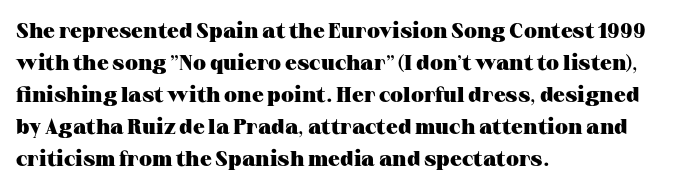
Q: Is the text bold? A: Yes.
Q: Is the text italic (slanted)? A: No, it is upright.
Q: Is the text underlined? A: No.
Q: How is the paragraph aligned? A: Left-aligned.
Q: Is the spacing between letters normal or unusually wide? A: Normal.
Q: Is the spacing between lines tight, normal or loose? A: Normal.
